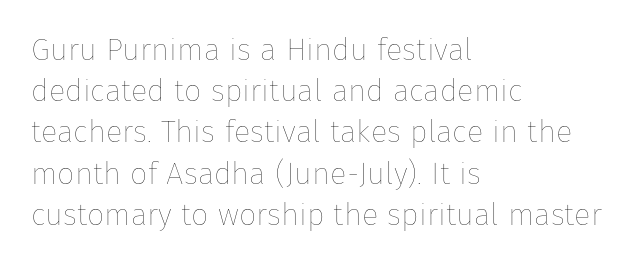
The image shows 31 px thin type, upright; set left-aligned, normal line spacing (1.33x), normal letter spacing, not underlined; low stroke contrast and a medium x-height.
